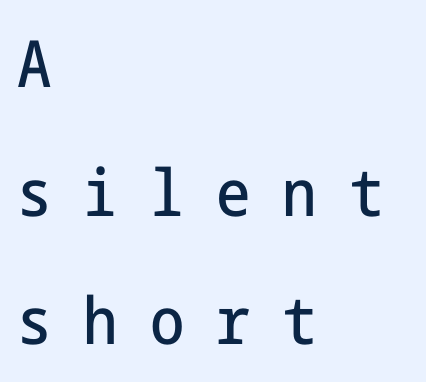
{"serif": "no", "italic": "no", "width": "condensed", "stroke_contrast": "low", "x_height": "medium", "underline": "no", "align": "left", "line_spacing": "loose", "line_spacing_ratio": 1.98, "letter_spacing": "wide", "letter_spacing_em": 0.49, "glyph_px": 65}
